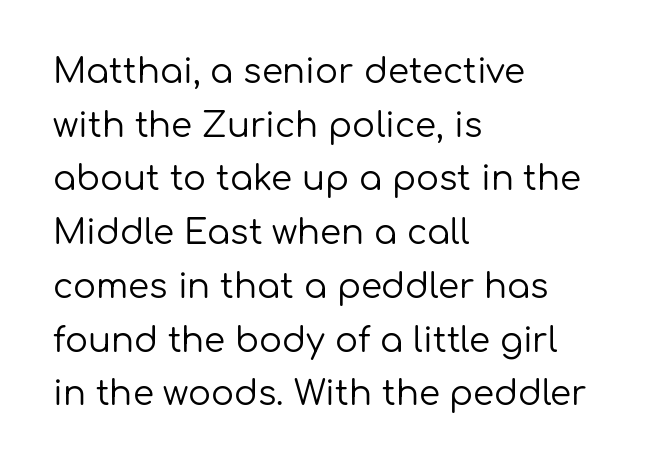
The image shows 34 px regular-weight sans-serif type, upright; set left-aligned, normal line spacing (1.58x), normal letter spacing, not underlined; low stroke contrast and a medium x-height.
